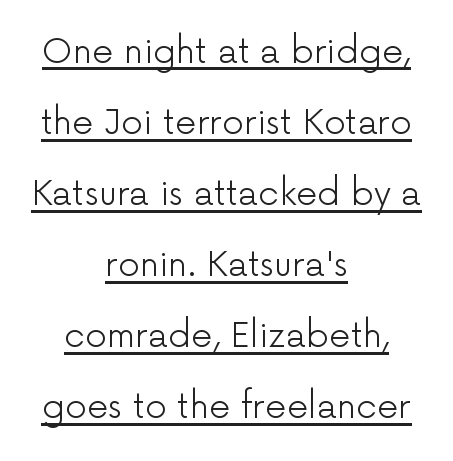
Between one letter and the next there's only the usual sliver of space. To sum up the face: it is a sans, with no serifs. This rendering uses center alignment, leaving both contours irregular but symmetric. Summary of vertical rhythm: relaxed, with wide interline spacing.
